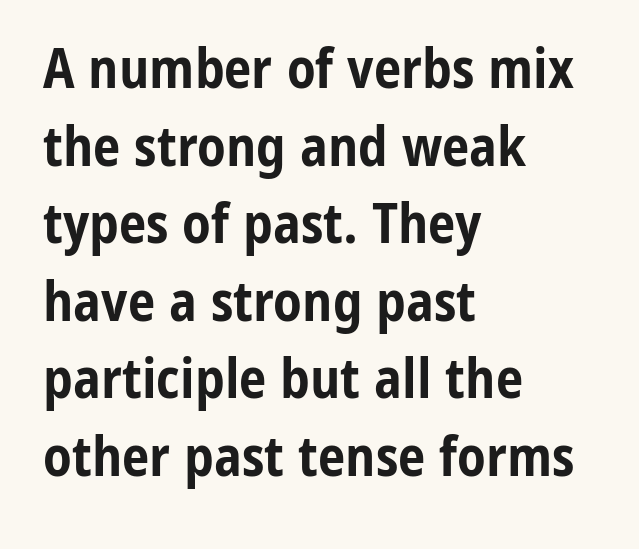
The image shows 55 px bold, condensed sans-serif type, upright; set left-aligned, normal line spacing (1.41x), normal letter spacing, not underlined; low stroke contrast and a medium x-height.
